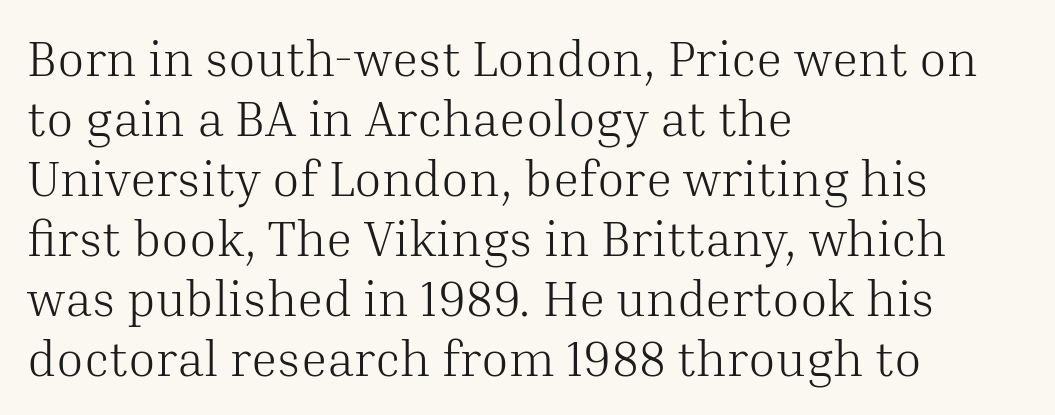
Q: Is the text bold? A: No.
Q: Is the text italic (slanted)? A: No, it is upright.
Q: Is the typeface a serif or a sans-serif typeface? A: Serif.
Q: Is the text underlined? A: No.
Q: How is the paragraph aligned? A: Left-aligned.
Q: Is the spacing between letters normal or unusually wide? A: Normal.
Q: Width (condensed, normal, or wide)? A: Normal.
Q: Stroke contrast? A: Medium.
Q: x-height? A: Medium.
Q: Monospaced? A: No.
